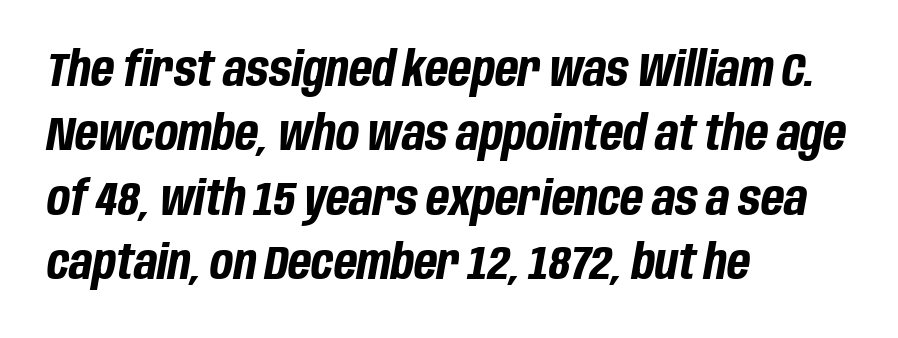
{"italic": "yes", "lean": "right", "slant_degrees": 10, "bold": "yes", "weight": "bold", "width": "condensed", "stroke_contrast": "low", "x_height": "large", "monospaced": "no", "underline": "no", "align": "left", "line_spacing": "normal", "line_spacing_ratio": 1.34, "letter_spacing": "normal", "letter_spacing_em": 0.0, "glyph_px": 48}
